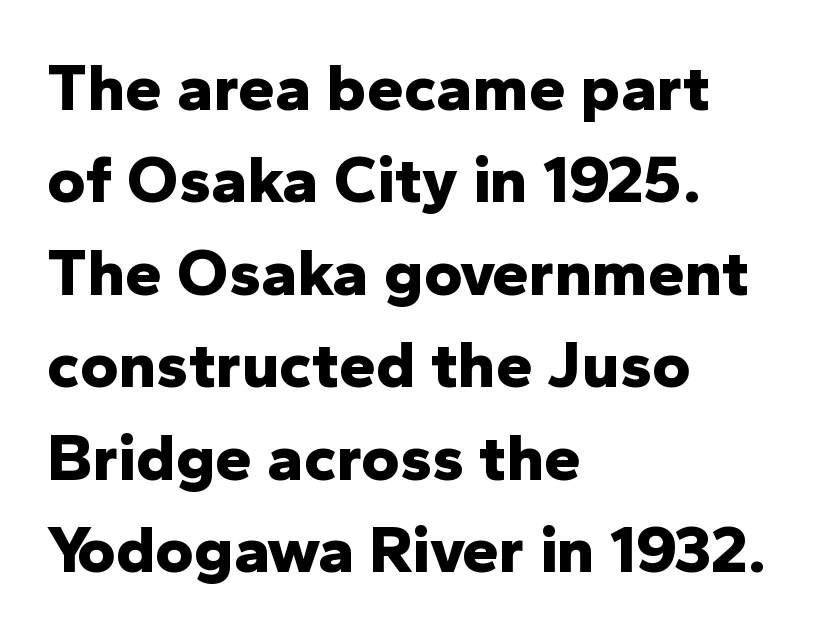
The image shows 66 px bold sans-serif type, upright; set left-aligned, normal line spacing (1.4x), normal letter spacing, not underlined; low stroke contrast and a medium x-height.
